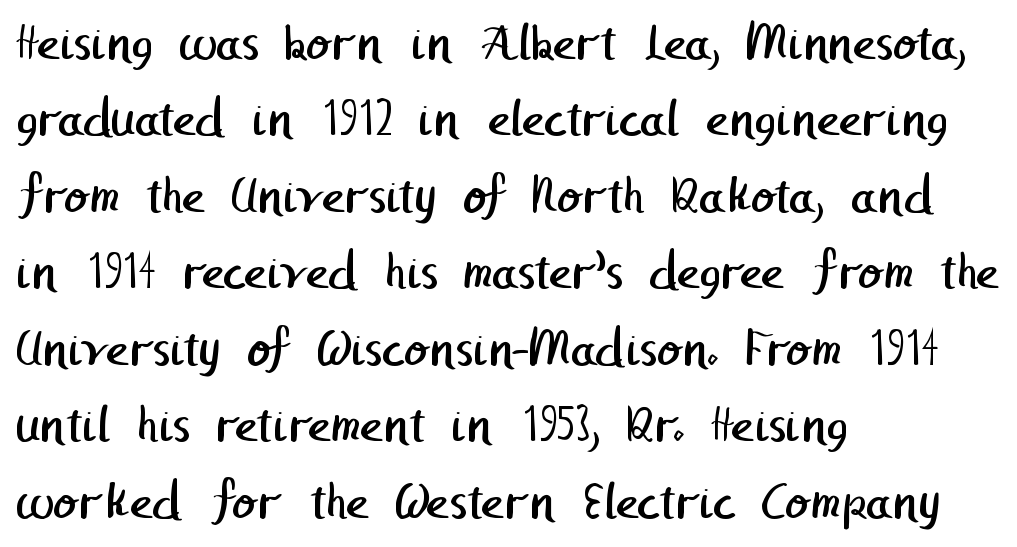
Q: Is the text bold? A: No.
Q: Is the typeface a serif or a sans-serif typeface? A: Sans-serif.
Q: Is the text underlined? A: No.
Q: How is the paragraph aligned? A: Left-aligned.
Q: Is the spacing between letters normal or unusually wide? A: Normal.
Q: Is the spacing between lines tight, normal or loose? A: Normal.
Q: Width (condensed, normal, or wide)? A: Normal.
Q: Stroke contrast? A: Low.
Q: x-height? A: Medium.
